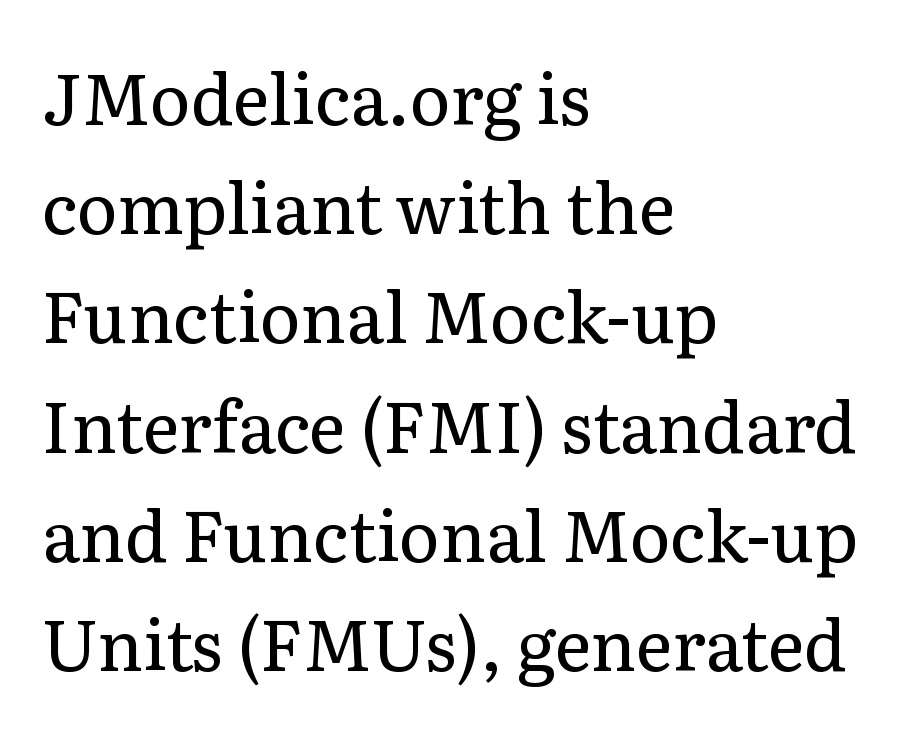
The image shows 70 px regular-weight serif type, upright; set left-aligned, normal line spacing (1.56x), normal letter spacing, not underlined; low stroke contrast and a medium x-height.
